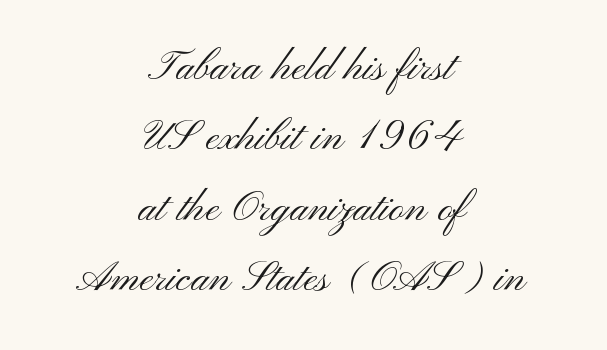
{"serif": "no", "bold": "no", "weight": "light", "width": "wide", "stroke_contrast": "medium", "x_height": "small", "monospaced": "no", "underline": "no", "align": "center", "line_spacing": "normal", "line_spacing_ratio": 1.33, "letter_spacing": "normal", "letter_spacing_em": 0.0, "glyph_px": 53}
